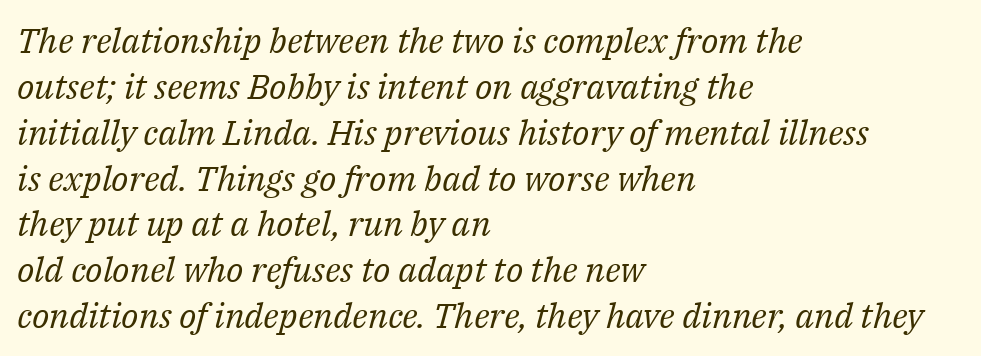
{"serif": "yes", "italic": "yes", "lean": "right", "slant_degrees": 14, "bold": "no", "weight": "regular", "width": "normal", "stroke_contrast": "medium", "x_height": "medium", "monospaced": "no", "underline": "no", "align": "left", "line_spacing": "normal", "line_spacing_ratio": 1.31, "letter_spacing": "normal", "letter_spacing_em": 0.0, "glyph_px": 35}
